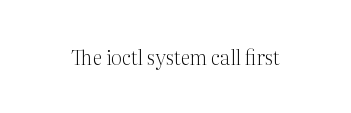
{"italic": "no", "bold": "no", "underline": "no", "letter_spacing": "normal", "letter_spacing_em": 0.0, "glyph_px": 20}
